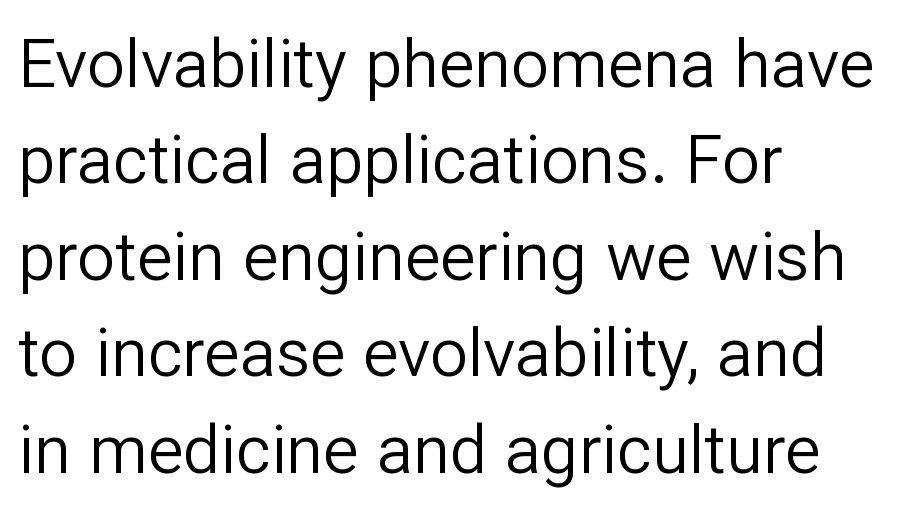
{"serif": "no", "italic": "no", "bold": "no", "weight": "regular", "width": "normal", "stroke_contrast": "low", "x_height": "medium", "monospaced": "no", "underline": "no", "align": "left", "line_spacing": "normal", "line_spacing_ratio": 1.44, "letter_spacing": "normal", "letter_spacing_em": 0.0, "glyph_px": 67}
